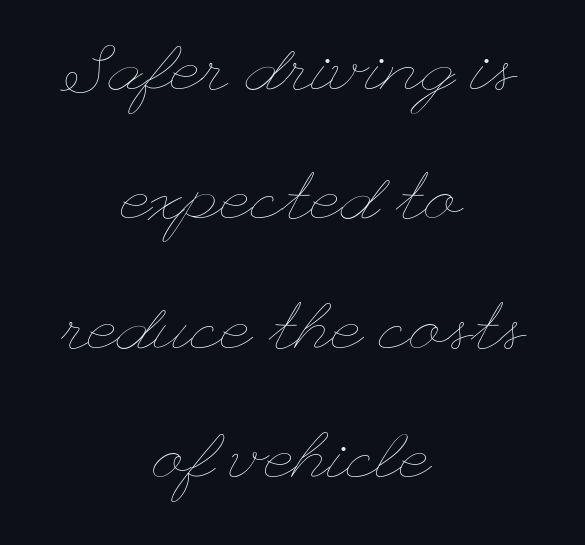
Words appear dense and cohesive because spacing is normal. The setting favours the middle, as headings and verse often do. This block would shrink considerably if given ordinary leading; it's expanded now. Letters have the restrained weight of plain body copy at most.
